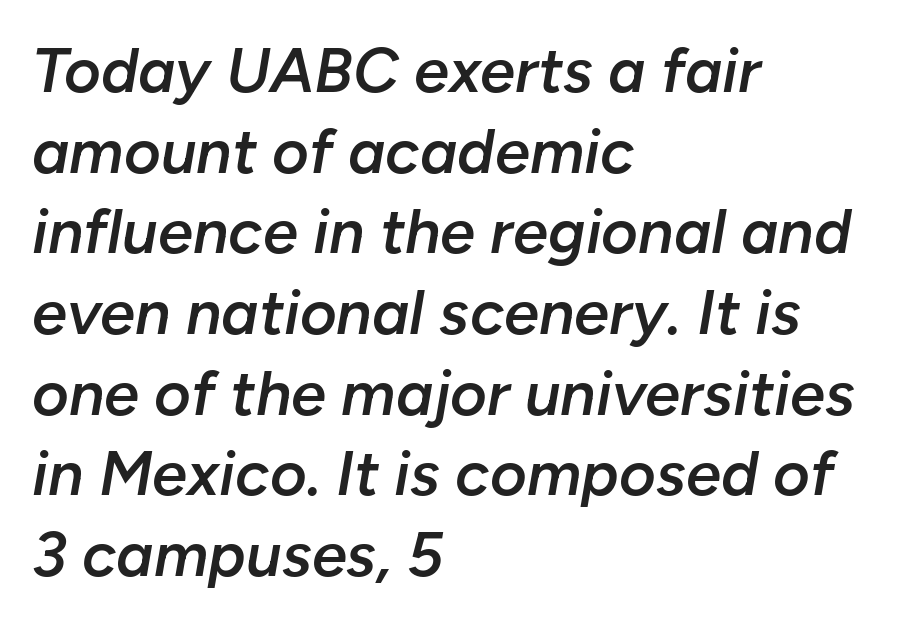
The image shows 63 px semibold type, italic (leaning right); set left-aligned, normal line spacing (1.28x), normal letter spacing, not underlined; low stroke contrast and a medium x-height.
